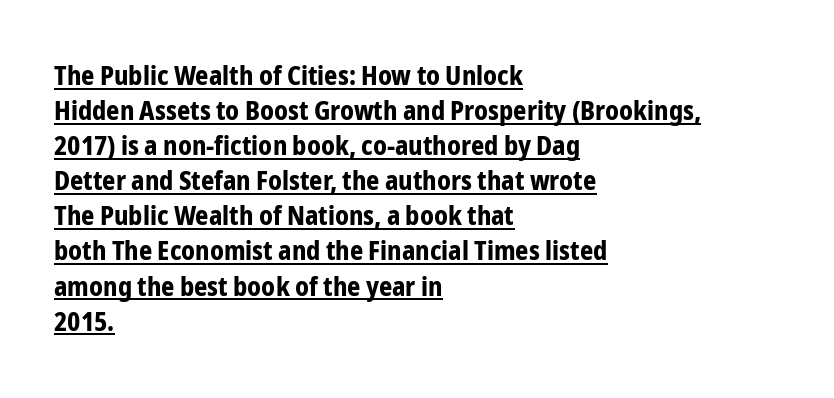
Students, observe: this is what conventionally led text looks like. This rendering leaves character spacing at its baseline value. Quick note: not italic, upright. If you drew a ruler down the left edge, every line would touch it.
